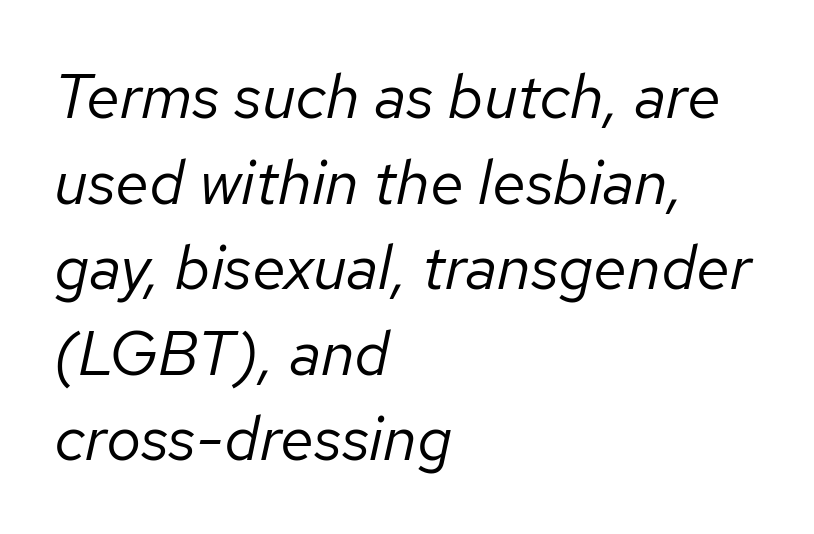
Q: Is the text bold? A: No.
Q: Is the text italic (slanted)? A: Yes, it leans right by about 12 degrees.
Q: Is the text underlined? A: No.
Q: How is the paragraph aligned? A: Left-aligned.
Q: Is the spacing between letters normal or unusually wide? A: Normal.
Q: Is the spacing between lines tight, normal or loose? A: Normal.
Q: Width (condensed, normal, or wide)? A: Normal.
Q: Stroke contrast? A: Low.
Q: x-height? A: Medium.
Q: Monospaced? A: No.
